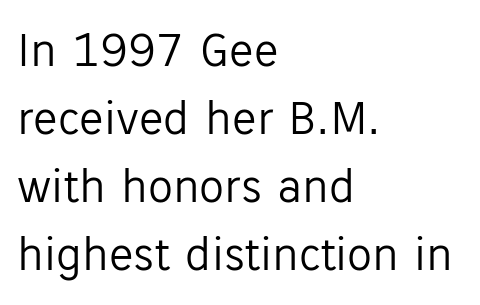
Q: Is the text bold? A: No.
Q: Is the text italic (slanted)? A: No, it is upright.
Q: Is the typeface a serif or a sans-serif typeface? A: Sans-serif.
Q: Is the text underlined? A: No.
Q: How is the paragraph aligned? A: Left-aligned.
Q: Is the spacing between letters normal or unusually wide? A: Normal.
Q: Is the spacing between lines tight, normal or loose? A: Normal.
Q: Width (condensed, normal, or wide)? A: Normal.
Q: Stroke contrast? A: Low.
Q: x-height? A: Medium.
Q: Monospaced? A: No.
